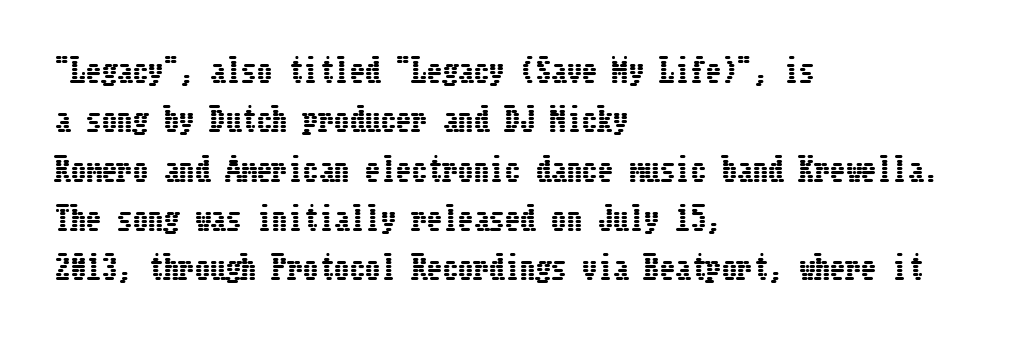
{"italic": "no", "width": "condensed", "stroke_contrast": "low", "x_height": "medium", "underline": "no", "align": "left", "line_spacing": "normal", "line_spacing_ratio": 1.59, "letter_spacing": "normal", "letter_spacing_em": 0.0, "glyph_px": 31}
